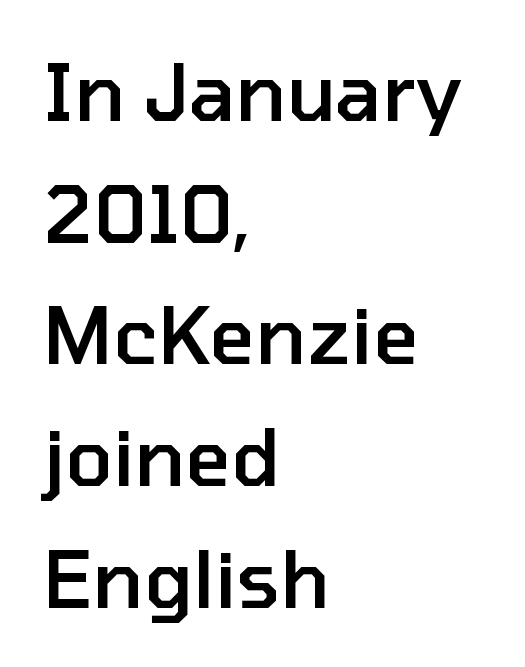
{"serif": "no", "italic": "no", "bold": "semi", "weight": "semibold", "width": "normal", "stroke_contrast": "low", "x_height": "medium", "monospaced": "no", "underline": "no", "align": "left", "line_spacing": "normal", "line_spacing_ratio": 1.56, "letter_spacing": "normal", "letter_spacing_em": 0.0, "glyph_px": 78}
